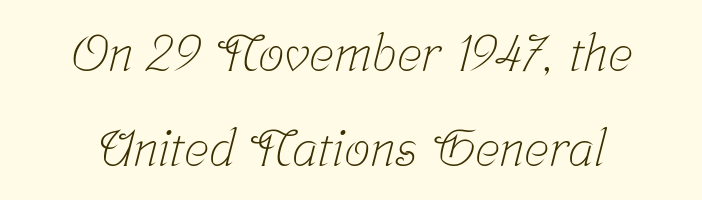
{"serif": "yes", "bold": "no", "weight": "light", "width": "condensed", "stroke_contrast": "low", "x_height": "medium", "monospaced": "no", "underline": "no", "line_spacing_ratio": 1.82, "letter_spacing": "normal", "letter_spacing_em": 0.0, "glyph_px": 52}
